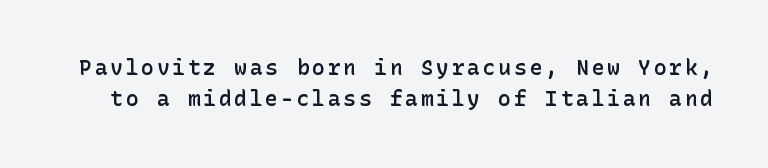
Q: Is the text bold? A: Semi-bold.
Q: Is the text italic (slanted)? A: No, it is upright.
Q: Is the text underlined? A: No.
Q: Is the spacing between lines tight, normal or loose? A: Normal.
